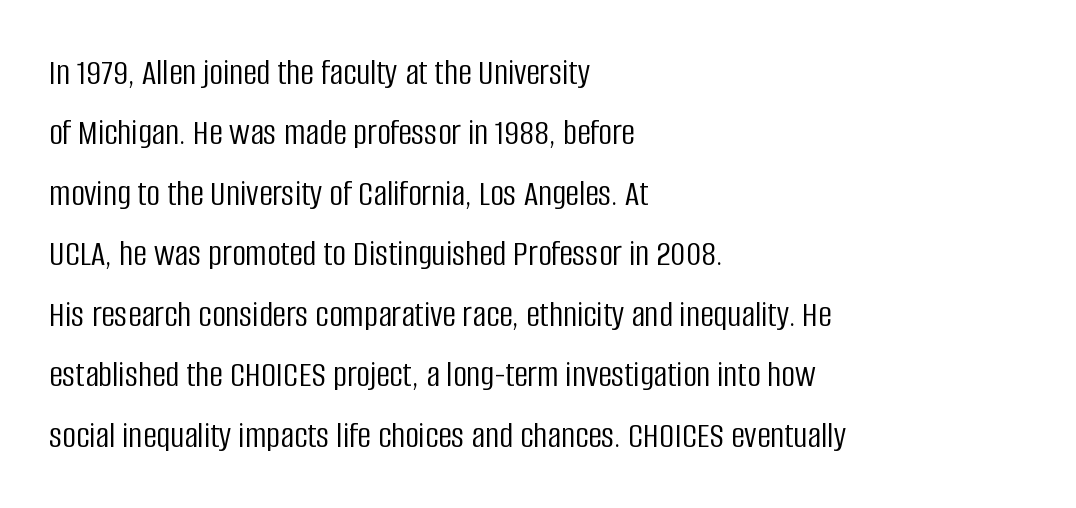
Q: Is the text bold? A: No.
Q: Is the text italic (slanted)? A: No, it is upright.
Q: Is the typeface a serif or a sans-serif typeface? A: Sans-serif.
Q: Is the text underlined? A: No.
Q: How is the paragraph aligned? A: Left-aligned.
Q: Is the spacing between letters normal or unusually wide? A: Normal.
Q: Is the spacing between lines tight, normal or loose? A: Normal.
Q: Width (condensed, normal, or wide)? A: Condensed.
Q: Stroke contrast? A: Low.
Q: x-height? A: Large.
Q: Monospaced? A: No.
